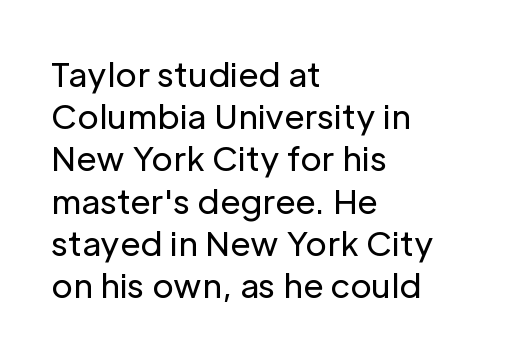
Descender tails drop into unmarked territory. You can tell from the bare stems that sans-serif type was used. Note the varied advance widths — an 'i' is clearly narrower than an 'm'. The letters look calm and open, with moderate or lighter stems. Quick note: not italic, upright. The letters sit at their default tracking, neither squeezed nor spread.
